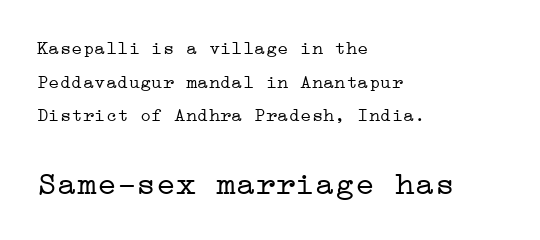
The letters look calm and open, with moderate or lighter stems. The ragged edge is on the right, which tells us the setting is flush left. Any mark beneath the type? The region is blank. The line texture is even and compact thanks to regular tracking. Note: serifs present on the glyphs. The axis of the letterforms is exactly vertical.
